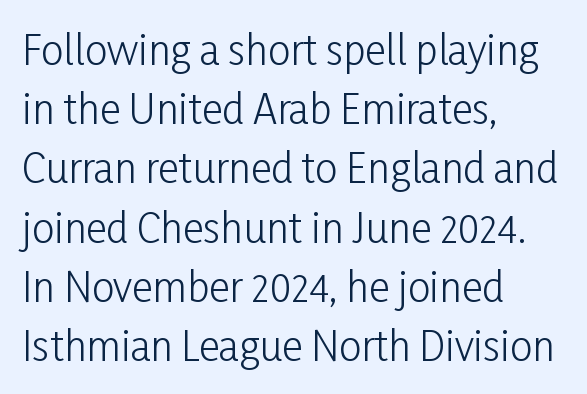
The image shows 40 px light, condensed sans-serif type, upright; set left-aligned, normal line spacing (1.48x), normal letter spacing, not underlined; low stroke contrast and a medium x-height.
